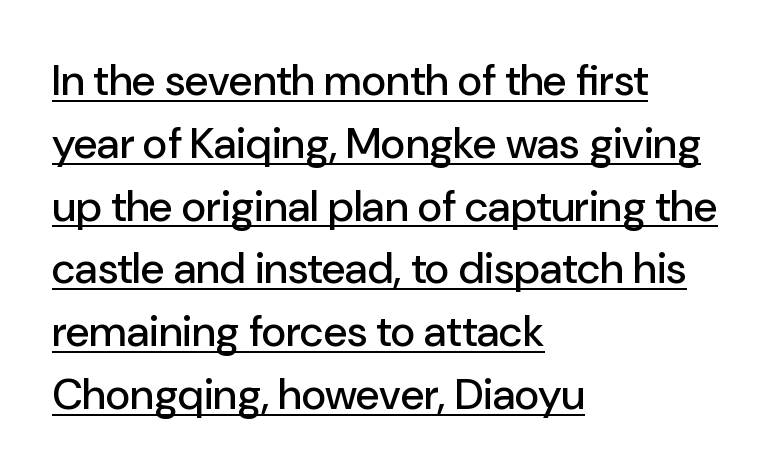
{"serif": "no", "italic": "no", "width": "normal", "stroke_contrast": "low", "x_height": "medium", "monospaced": "no", "underline": "yes", "align": "left", "line_spacing": "normal", "line_spacing_ratio": 1.46, "letter_spacing": "normal", "letter_spacing_em": 0.0, "glyph_px": 43}
